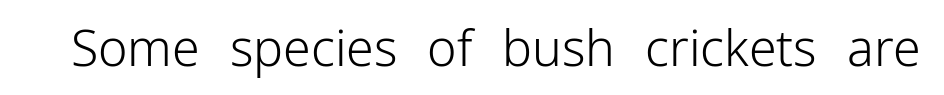
Q: Is the text bold? A: No.
Q: Is the text italic (slanted)? A: No, it is upright.
Q: Is the typeface a serif or a sans-serif typeface? A: Sans-serif.
Q: Is the text underlined? A: No.
Q: Is the spacing between letters normal or unusually wide? A: Normal.
Q: Width (condensed, normal, or wide)? A: Normal.
Q: Stroke contrast? A: Low.
Q: x-height? A: Medium.
Q: Monospaced? A: No.
